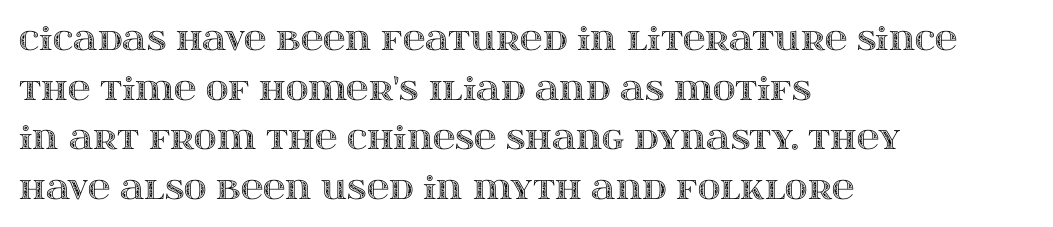
The image shows 31 px wide type, upright; set left-aligned, normal line spacing (1.6x), normal letter spacing, not underlined; a large x-height.
